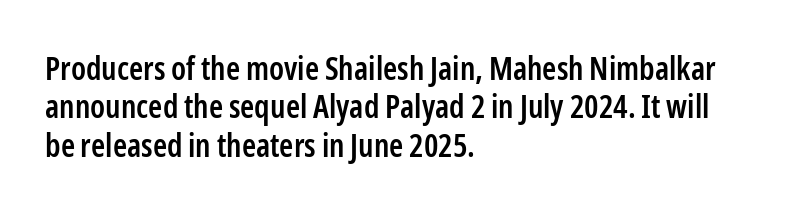
The image shows 32 px semibold, condensed sans-serif type, upright; set left-aligned, line spacing 1.2x, normal letter spacing, not underlined; low stroke contrast and a medium x-height.
